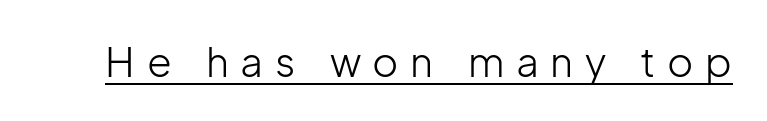
The image shows 40 px light sans-serif type, upright; set unusually wide letter spacing (+0.29 em), underlined; low stroke contrast and a medium x-height.
